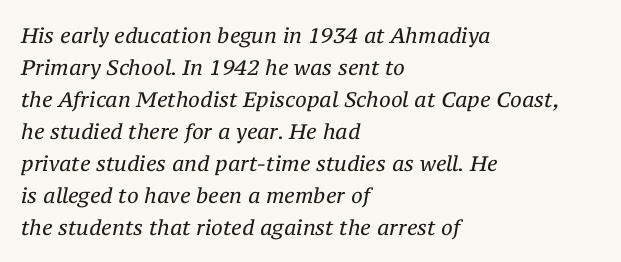
{"italic": "yes", "lean": "right", "slant_degrees": 12, "bold": "no", "underline": "no", "align": "left", "line_spacing": "normal", "line_spacing_ratio": 1.52, "letter_spacing": "normal", "letter_spacing_em": 0.0, "glyph_px": 21}
